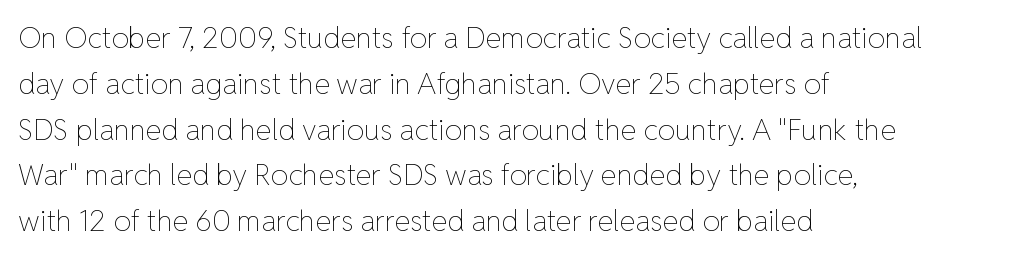
The image shows 29 px thin type, upright; set left-aligned, normal line spacing (1.58x), normal letter spacing, not underlined; low stroke contrast and a medium x-height.
